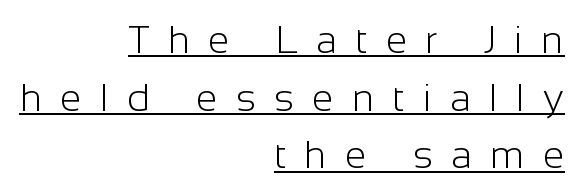
{"serif": "no", "italic": "no", "bold": "no", "weight": "light", "width": "normal", "stroke_contrast": "low", "x_height": "medium", "monospaced": "no", "underline": "yes", "align": "right", "line_spacing": "normal", "line_spacing_ratio": 1.48, "letter_spacing": "wide", "letter_spacing_em": 0.47, "glyph_px": 39}
